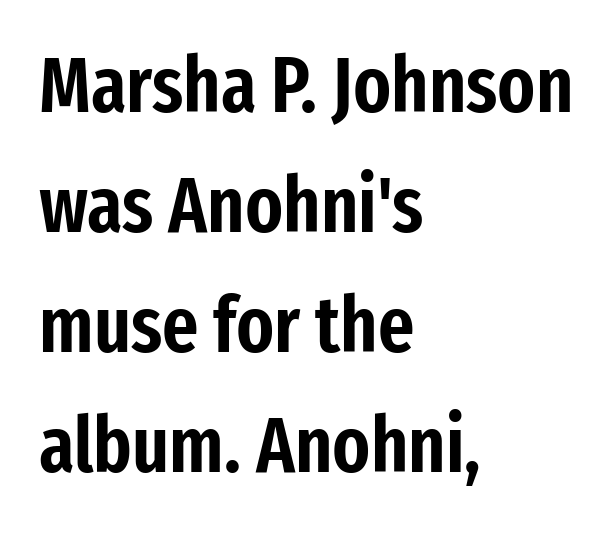
Q: Is the text italic (slanted)? A: No, it is upright.
Q: Is the typeface a serif or a sans-serif typeface? A: Sans-serif.
Q: Is the text underlined? A: No.
Q: How is the paragraph aligned? A: Left-aligned.
Q: Is the spacing between letters normal or unusually wide? A: Normal.
Q: Is the spacing between lines tight, normal or loose? A: Normal.
Q: Width (condensed, normal, or wide)? A: Condensed.
Q: Stroke contrast? A: Low.
Q: x-height? A: Medium.
Q: Monospaced? A: No.
